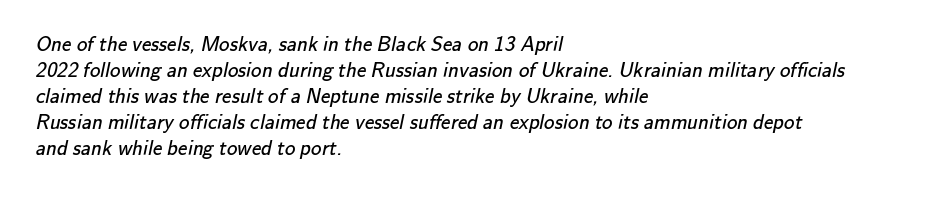
The image shows 21 px text type; set left-aligned, line spacing 1.24x, normal letter spacing, not underlined.
